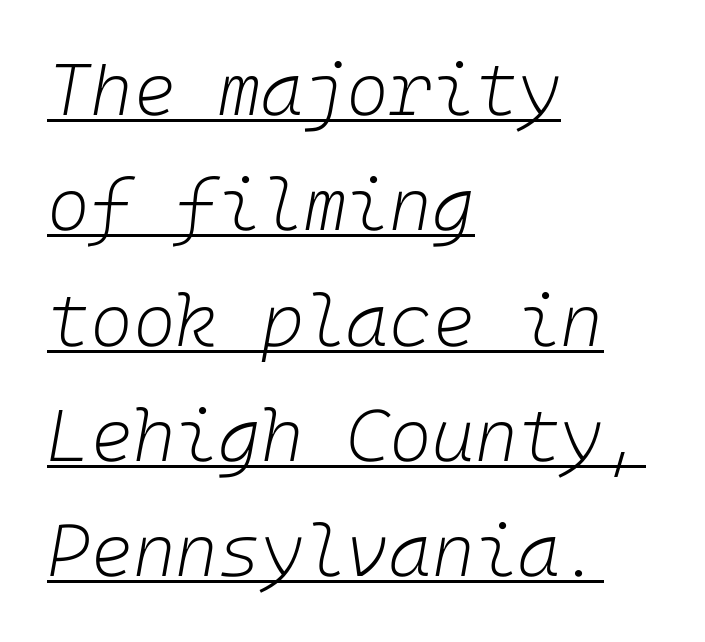
The image shows 73 px light type, italic (leaning right); set left-aligned, normal line spacing (1.58x), normal letter spacing, underlined; low stroke contrast and a medium x-height.
